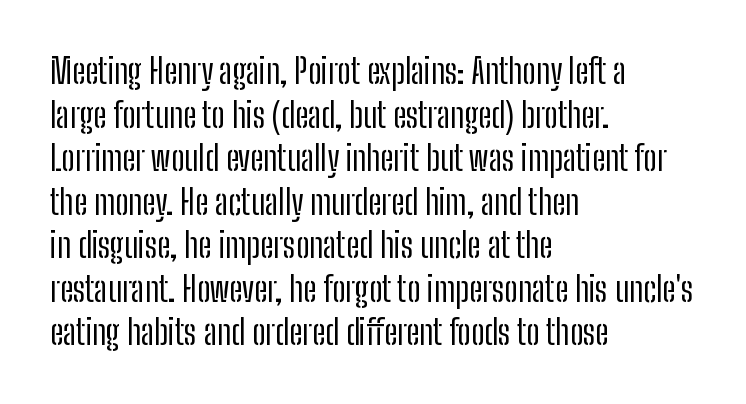
Q: Is the text bold? A: No.
Q: Is the text italic (slanted)? A: No, it is upright.
Q: Is the typeface a serif or a sans-serif typeface? A: Sans-serif.
Q: Is the text underlined? A: No.
Q: How is the paragraph aligned? A: Left-aligned.
Q: Is the spacing between letters normal or unusually wide? A: Normal.
Q: Is the spacing between lines tight, normal or loose? A: Normal.
Q: Width (condensed, normal, or wide)? A: Condensed.
Q: Stroke contrast? A: Low.
Q: x-height? A: Medium.
Q: Monospaced? A: No.
